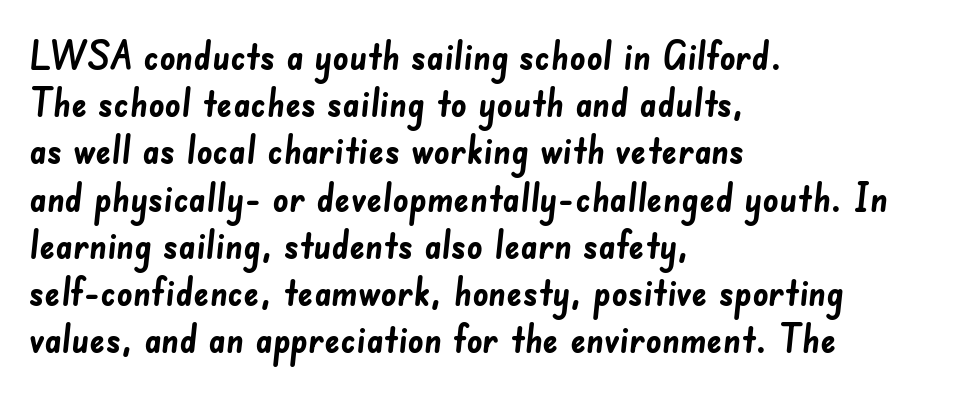
Q: Is the text bold? A: Yes.
Q: Is the typeface a serif or a sans-serif typeface? A: Sans-serif.
Q: Is the text underlined? A: No.
Q: How is the paragraph aligned? A: Left-aligned.
Q: Is the spacing between letters normal or unusually wide? A: Normal.
Q: Width (condensed, normal, or wide)? A: Normal.
Q: Stroke contrast? A: Low.
Q: x-height? A: Small.
Q: Monospaced? A: No.
